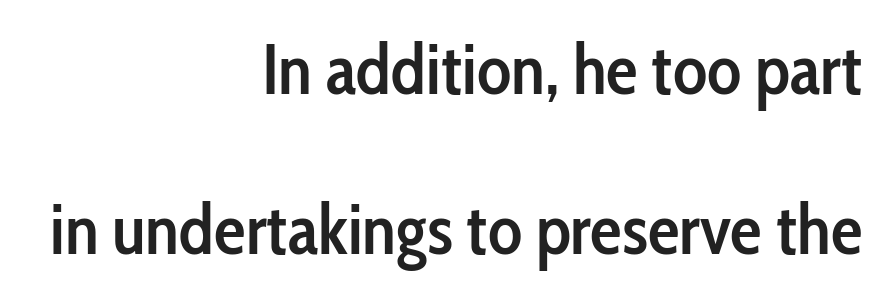
What's the leading like? Stretched, with rows far apart. This rendering uses right alignment, leaving the left contour irregular. Semibold letterforms, between regular and bold. Each letter's strokes conclude bluntly, with no projecting serifs. Each letter keeps its own natural width here, so spacing adapts to shape.
